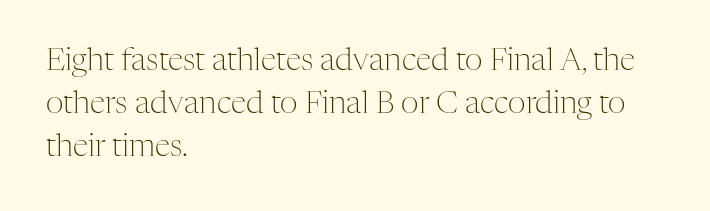
Q: Is the text bold? A: No.
Q: Is the text italic (slanted)? A: No, it is upright.
Q: Is the typeface a serif or a sans-serif typeface? A: Serif.
Q: Is the text underlined? A: No.
Q: How is the paragraph aligned? A: Left-aligned.
Q: Is the spacing between letters normal or unusually wide? A: Normal.
Q: Is the spacing between lines tight, normal or loose? A: Normal.
Q: Width (condensed, normal, or wide)? A: Normal.
Q: Stroke contrast? A: Medium.
Q: x-height? A: Medium.
Q: Monospaced? A: No.
